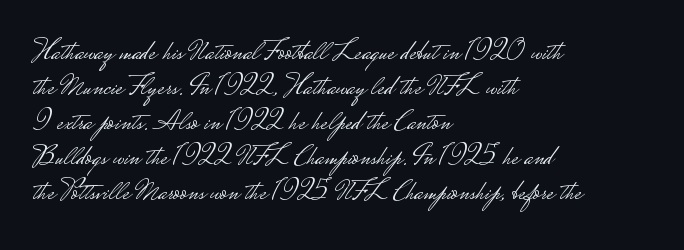
{"serif": "no", "bold": "no", "weight": "light", "width": "wide", "stroke_contrast": "low", "monospaced": "no", "underline": "no", "align": "left", "line_spacing_ratio": 1.21, "letter_spacing": "normal", "letter_spacing_em": 0.0, "glyph_px": 29}
